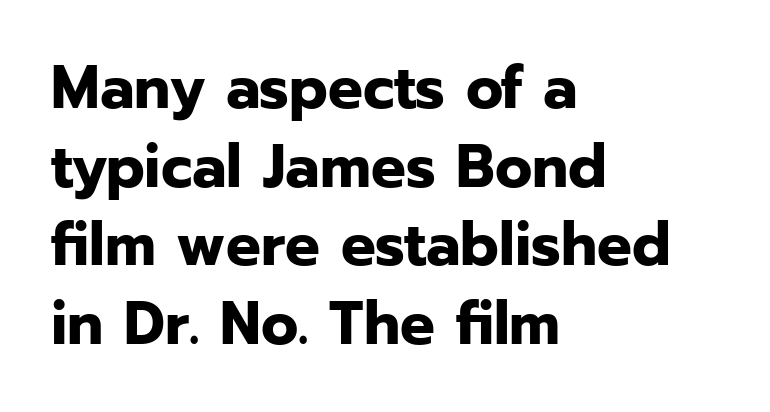
Q: Is the text bold? A: Yes.
Q: Is the text italic (slanted)? A: No, it is upright.
Q: Is the typeface a serif or a sans-serif typeface? A: Sans-serif.
Q: Is the text underlined? A: No.
Q: How is the paragraph aligned? A: Left-aligned.
Q: Is the spacing between letters normal or unusually wide? A: Normal.
Q: Is the spacing between lines tight, normal or loose? A: Normal.
Q: Width (condensed, normal, or wide)? A: Normal.
Q: Stroke contrast? A: Low.
Q: x-height? A: Medium.
Q: Monospaced? A: No.
